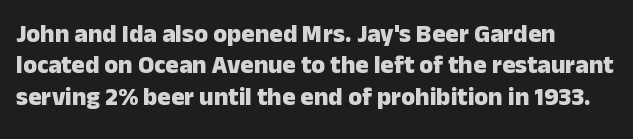
Horizontal alignment here is leftward, the default for most running prose. These lines were composed using upright roman letters. Quick note: underline off. Words appear dense and cohesive because spacing is normal. Honestly, the row spacing looks completely unremarkable. Heft: maximum for text — a bold.
